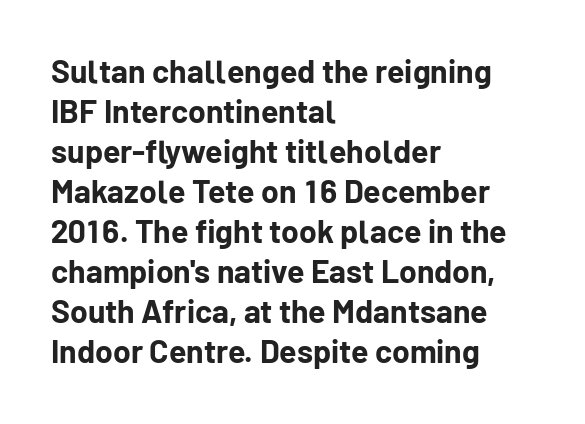
Each line starts at the same left margin while the right side varies. The letters are bold, with thick, heavy strokes. A bare baseline throughout the passage. The tracking reads as untouched default to a designer's eye.
